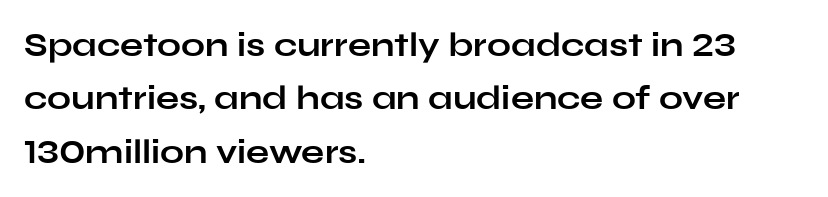
Q: Is the text bold? A: Yes.
Q: Is the text italic (slanted)? A: No, it is upright.
Q: Is the typeface a serif or a sans-serif typeface? A: Sans-serif.
Q: Is the text underlined? A: No.
Q: How is the paragraph aligned? A: Left-aligned.
Q: Is the spacing between letters normal or unusually wide? A: Normal.
Q: Is the spacing between lines tight, normal or loose? A: Normal.
Q: Width (condensed, normal, or wide)? A: Wide.
Q: Stroke contrast? A: Low.
Q: x-height? A: Medium.
Q: Monospaced? A: No.
